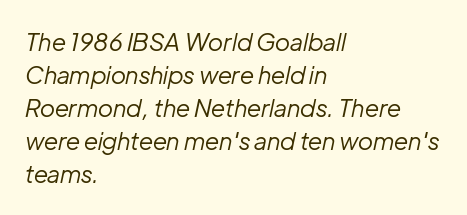
The image shows 24 px text type, italic (leaning right); set left-aligned, normal line spacing (1.38x), normal letter spacing, not underlined.
